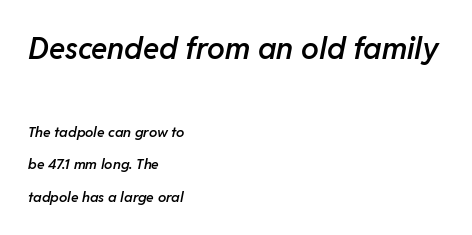
Q: Is the text bold? A: Semi-bold.
Q: Is the text italic (slanted)? A: Yes, it leans right by about 11 degrees.
Q: Is the text underlined? A: No.
Q: How is the paragraph aligned? A: Left-aligned.
Q: Is the spacing between letters normal or unusually wide? A: Normal.
Q: Is the spacing between lines tight, normal or loose? A: Loose.
Q: Which block of text is set in a larger size, the first (top) or the second (bottom)? A: The first (top) one.
Q: Width (condensed, normal, or wide)? A: Normal.
Q: Stroke contrast? A: Low.
Q: x-height? A: Medium.
Q: Monospaced? A: No.
